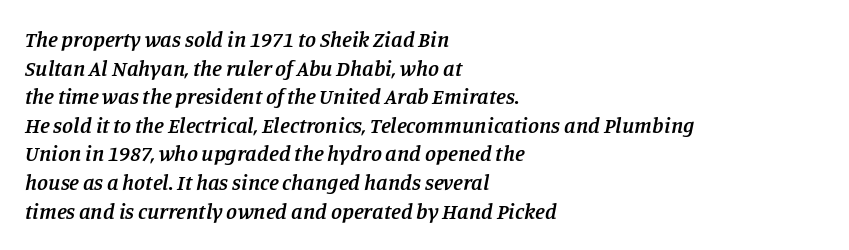
{"italic": "yes", "lean": "right", "slant_degrees": 11, "bold": "semi", "underline": "no", "align": "left", "line_spacing": "normal", "line_spacing_ratio": 1.3, "letter_spacing": "normal", "letter_spacing_em": 0.0, "glyph_px": 22}
